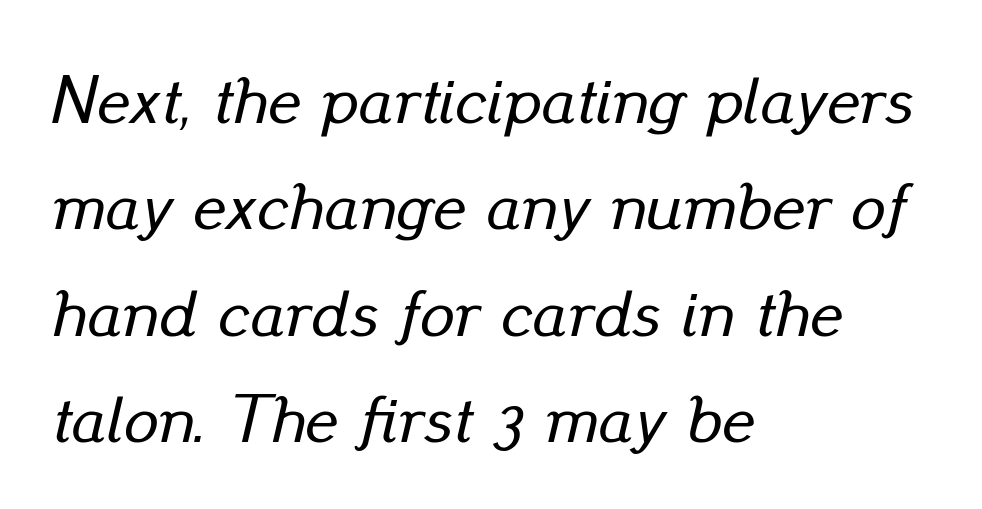
Note the varied advance widths — an 'i' is clearly narrower than an 'm'. Tracking value appears to be zero — textbook default spacing. Horizontally, the lines are justified to the leading edge only. The glyphs are unaccompanied by any horizontal stroke below them. The designer left line spacing at the default.
